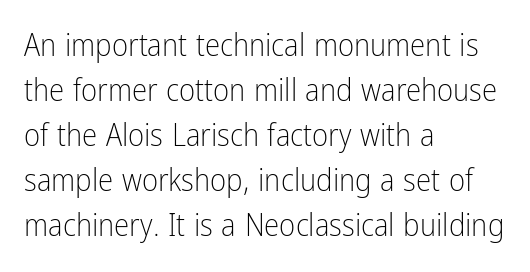
The compositor pushed each line to the left boundary. Horizontal bands of white between lines are of average thickness. The characters are drawn with everyday or finer stroke widths. Quick note: underline off. There is no visible air inserted between adjacent glyphs.
